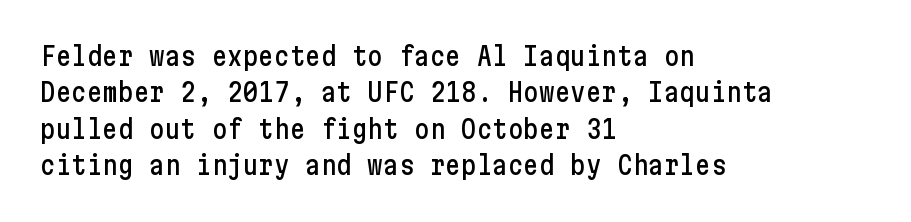
Q: Is the text italic (slanted)? A: No, it is upright.
Q: Is the text underlined? A: No.
Q: How is the paragraph aligned? A: Left-aligned.
Q: Is the spacing between letters normal or unusually wide? A: Normal.
Q: Is the spacing between lines tight, normal or loose? A: Normal.
